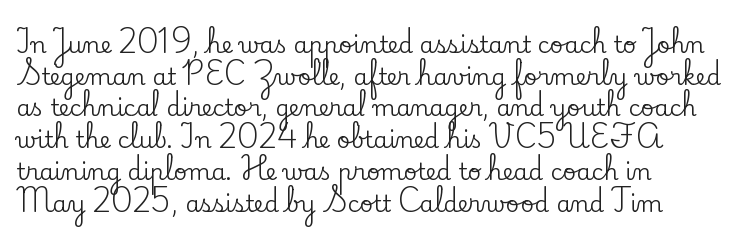
Q: Is the text italic (slanted)? A: No, it is upright.
Q: Is the text underlined? A: No.
Q: How is the paragraph aligned? A: Left-aligned.
Q: Is the spacing between letters normal or unusually wide? A: Normal.
Q: Is the spacing between lines tight, normal or loose? A: Normal.
